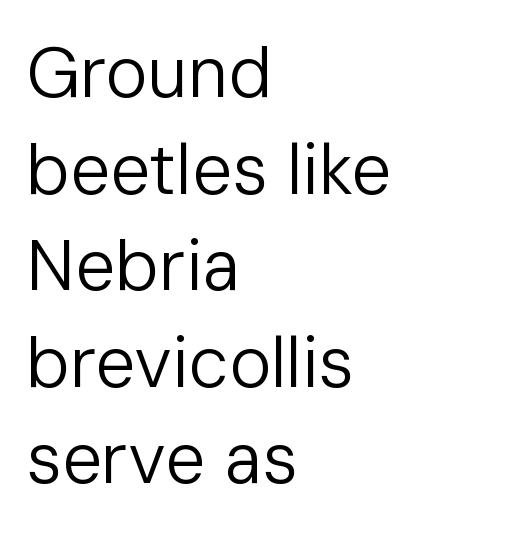
Q: Is the text bold? A: No.
Q: Is the text italic (slanted)? A: No, it is upright.
Q: Is the typeface a serif or a sans-serif typeface? A: Sans-serif.
Q: Is the text underlined? A: No.
Q: How is the paragraph aligned? A: Left-aligned.
Q: Is the spacing between letters normal or unusually wide? A: Normal.
Q: Is the spacing between lines tight, normal or loose? A: Normal.
Q: Width (condensed, normal, or wide)? A: Normal.
Q: Stroke contrast? A: Low.
Q: x-height? A: Medium.
Q: Monospaced? A: No.
